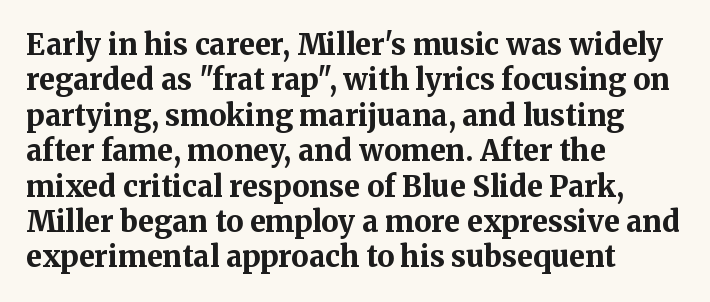
Q: Is the text bold? A: Yes.
Q: Is the text italic (slanted)? A: No, it is upright.
Q: Is the typeface a serif or a sans-serif typeface? A: Serif.
Q: Is the text underlined? A: No.
Q: How is the paragraph aligned? A: Left-aligned.
Q: Is the spacing between letters normal or unusually wide? A: Normal.
Q: Width (condensed, normal, or wide)? A: Normal.
Q: Stroke contrast? A: Medium.
Q: x-height? A: Medium.
Q: Monospaced? A: No.
